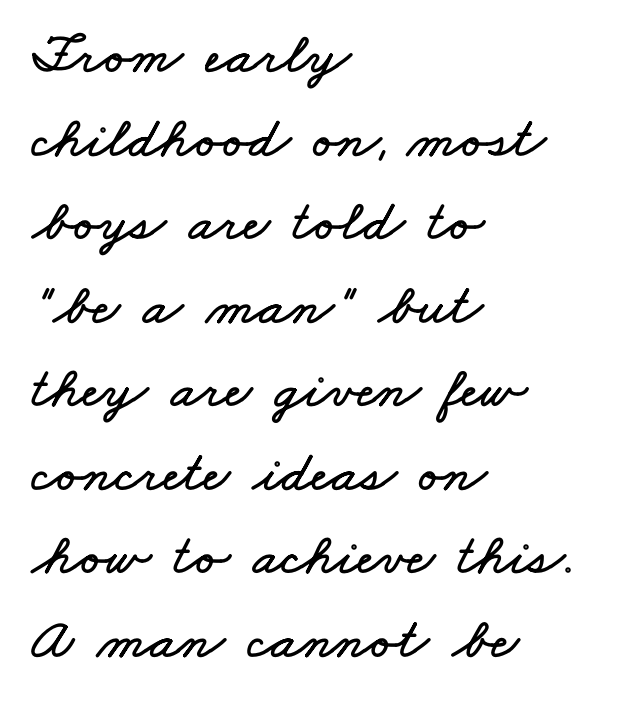
{"width": "wide", "stroke_contrast": "low", "x_height": "small", "monospaced": "no", "underline": "no", "align": "left", "line_spacing": "normal", "line_spacing_ratio": 1.44, "letter_spacing": "normal", "letter_spacing_em": 0.0, "glyph_px": 58}
